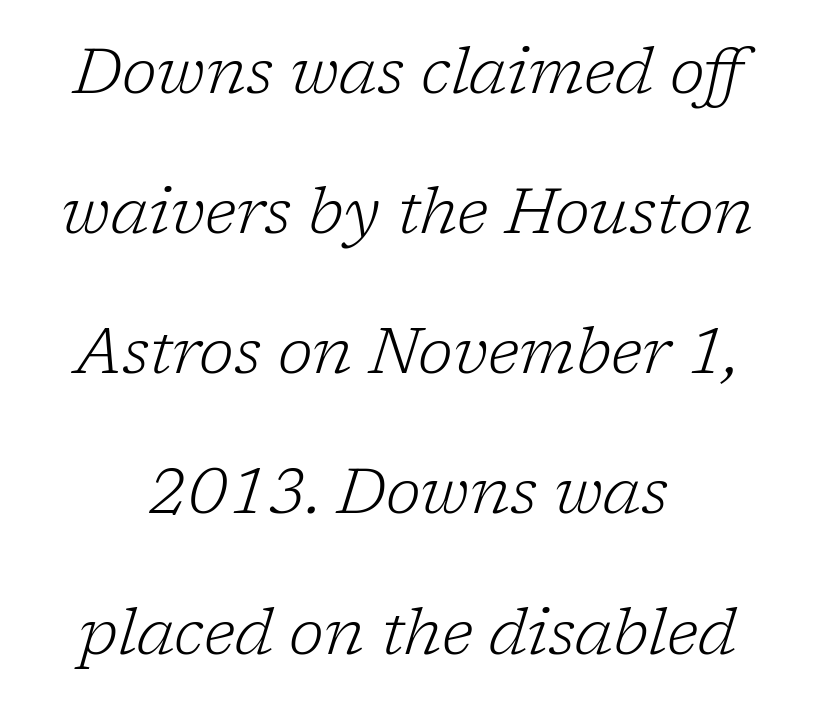
The image shows 64 px light serif type, italic (leaning right); set centered, loose line spacing (2.19x), normal letter spacing, not underlined; low stroke contrast and a medium x-height.
